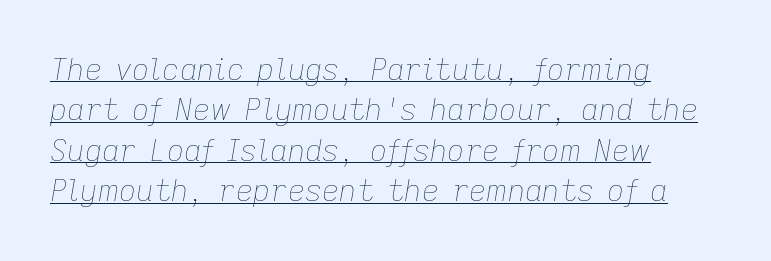
The image shows 30 px thin type, italic (leaning right); set left-aligned, normal line spacing (1.35x), normal letter spacing, underlined; low stroke contrast and a medium x-height.
